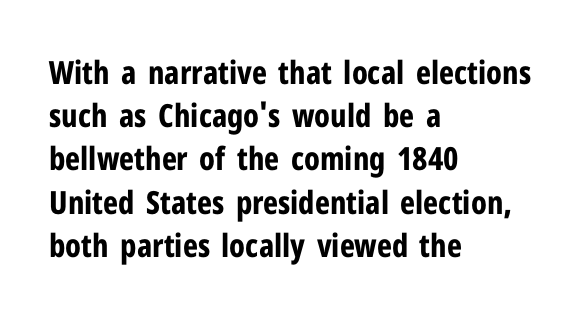
The passage shown is not underscored anywhere. The setting favours the left margin, as ordinary paragraphs usually do. Posture: straight, roman, zero tilt. The letters are bold, with thick, heavy strokes. A sans-serif font was chosen for this passage. One glance says typical: line gaps are just what's usual.
